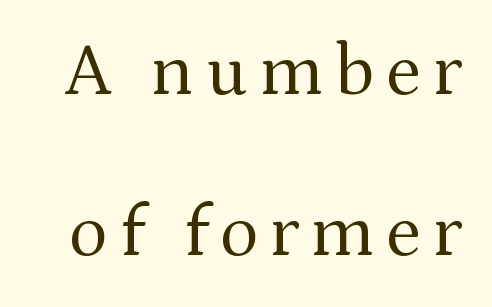
Q: Is the text bold? A: No.
Q: Is the text italic (slanted)? A: No, it is upright.
Q: Is the typeface a serif or a sans-serif typeface? A: Serif.
Q: Is the text underlined? A: No.
Q: Is the spacing between lines tight, normal or loose? A: Loose.
Q: Width (condensed, normal, or wide)? A: Normal.
Q: Stroke contrast? A: Medium.
Q: x-height? A: Medium.
Q: Monospaced? A: No.
